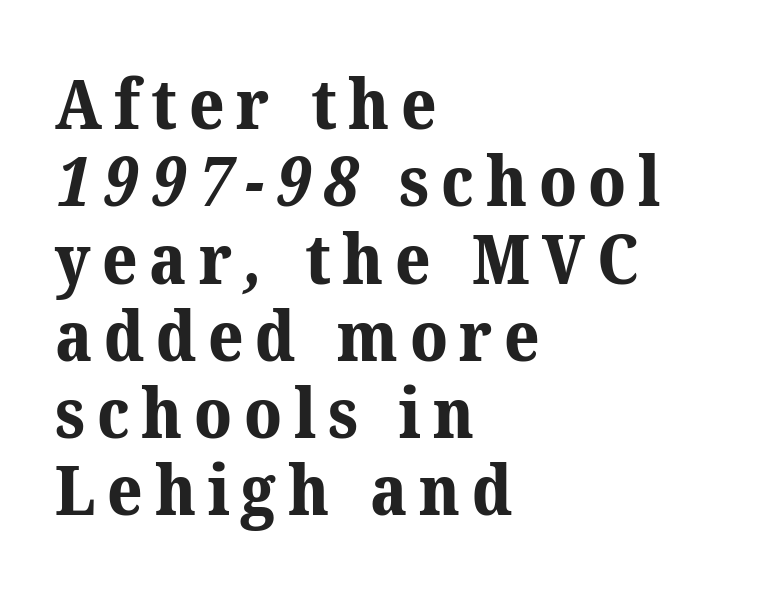
Q: Is the text bold? A: Yes.
Q: Is the typeface a serif or a sans-serif typeface? A: Serif.
Q: Is the text underlined? A: No.
Q: How is the paragraph aligned? A: Left-aligned.
Q: Is the spacing between lines tight, normal or loose? A: Tight.
Q: Width (condensed, normal, or wide)? A: Normal.
Q: Stroke contrast? A: Medium.
Q: x-height? A: Medium.
Q: Monospaced? A: No.
